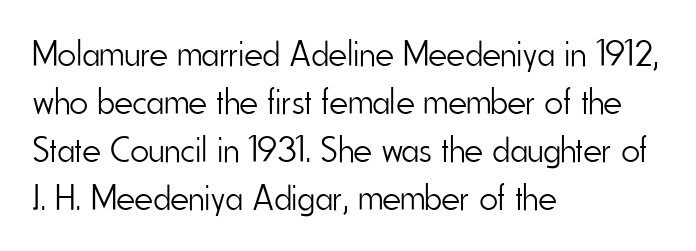
The image shows 36 px light, condensed sans-serif type, upright; set left-aligned, normal line spacing (1.33x), normal letter spacing, not underlined; low stroke contrast and a small x-height.
